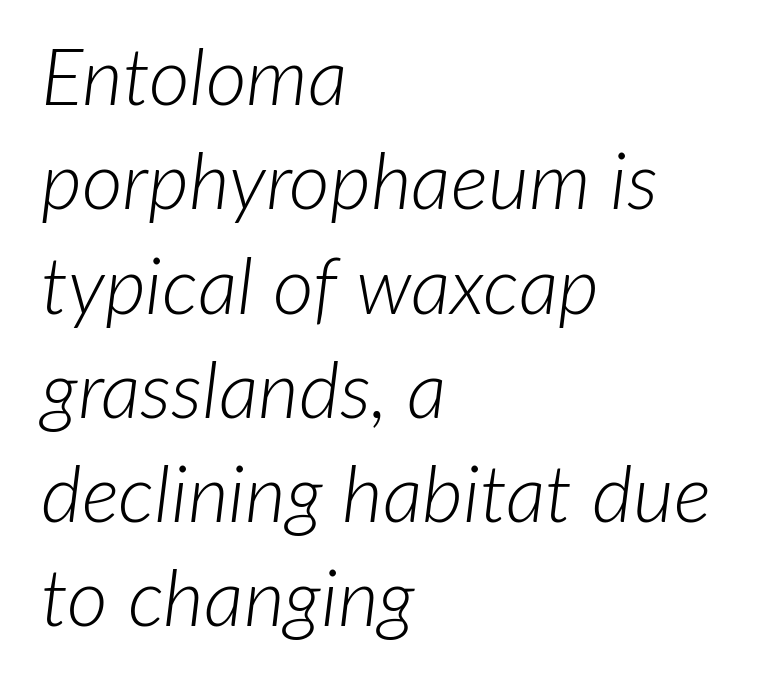
{"italic": "yes", "lean": "right", "slant_degrees": 7, "bold": "no", "weight": "light", "width": "normal", "stroke_contrast": "low", "x_height": "medium", "monospaced": "no", "underline": "no", "align": "left", "line_spacing": "normal", "line_spacing_ratio": 1.32, "letter_spacing": "normal", "letter_spacing_em": 0.0, "glyph_px": 79}
